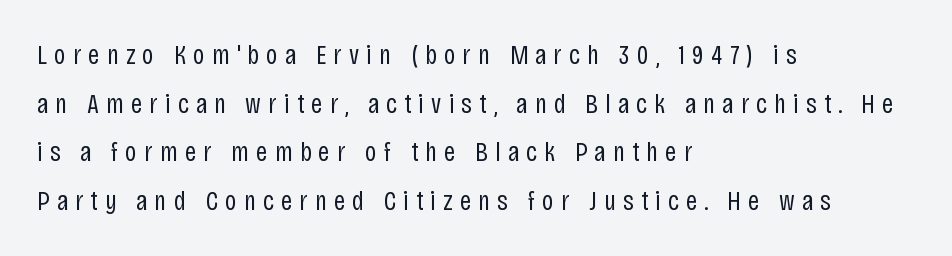
The image shows 28 px regular-weight, condensed sans-serif type, upright; set left-aligned, line spacing 1.74x, unusually wide letter spacing (+0.26 em), not underlined; low stroke contrast and a large x-height.
